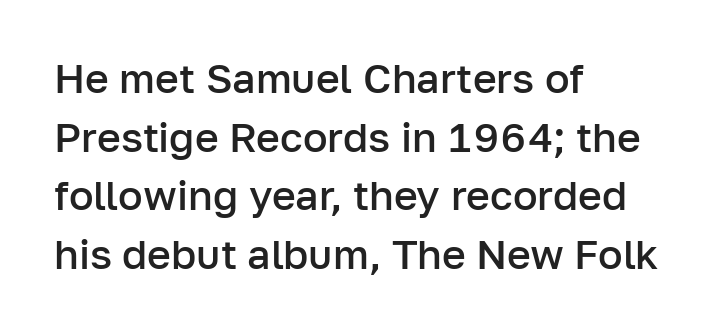
Q: Is the text bold? A: Semi-bold.
Q: Is the text italic (slanted)? A: No, it is upright.
Q: Is the typeface a serif or a sans-serif typeface? A: Sans-serif.
Q: Is the text underlined? A: No.
Q: How is the paragraph aligned? A: Left-aligned.
Q: Is the spacing between letters normal or unusually wide? A: Normal.
Q: Is the spacing between lines tight, normal or loose? A: Normal.
Q: Width (condensed, normal, or wide)? A: Normal.
Q: Stroke contrast? A: Low.
Q: x-height? A: Medium.
Q: Monospaced? A: No.
